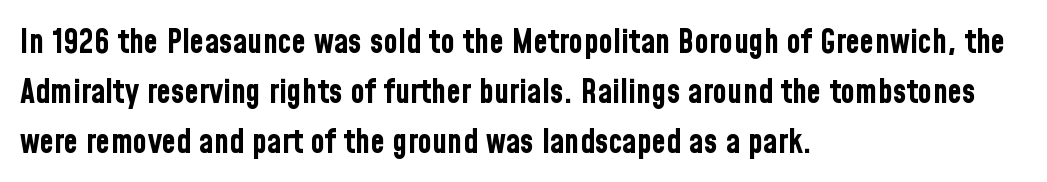
Weight check: bold — yes, fully. These lines were composed using upright roman letters. Anything drawn beneath the words? Only blank space. Regarding serifs, this sample does without them.
